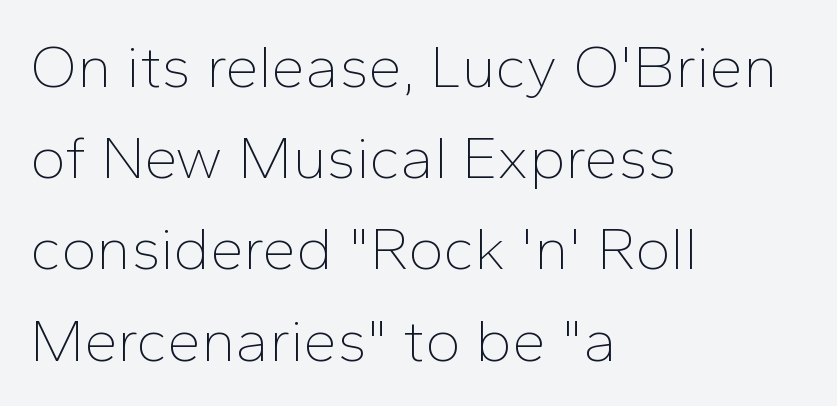
Heaviness? Minimal to ordinary, like unemphasized prose. Does the lettering tilt? It doesn't — this is upright. Type without underlining. Looks like regular typesetting: each glyph gets only the width it needs.
